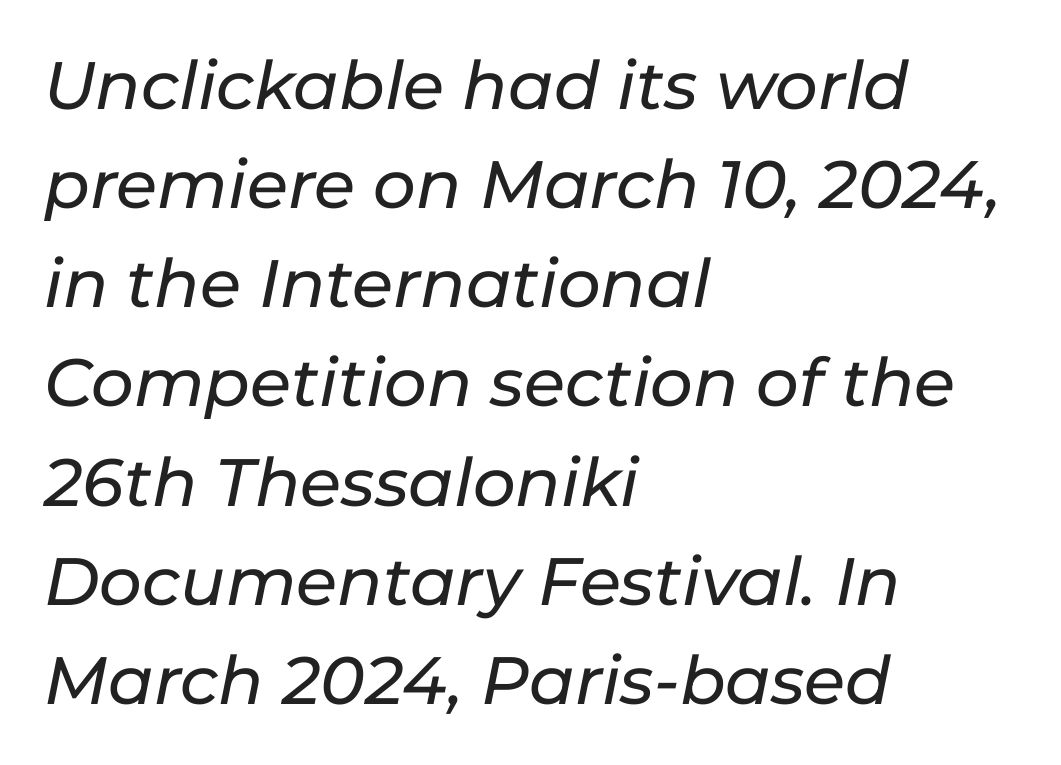
Q: Is the text italic (slanted)? A: Yes, it leans right by about 11 degrees.
Q: Is the text underlined? A: No.
Q: How is the paragraph aligned? A: Left-aligned.
Q: Is the spacing between letters normal or unusually wide? A: Normal.
Q: Is the spacing between lines tight, normal or loose? A: Normal.
Q: Width (condensed, normal, or wide)? A: Normal.
Q: Stroke contrast? A: Low.
Q: x-height? A: Medium.
Q: Monospaced? A: No.
